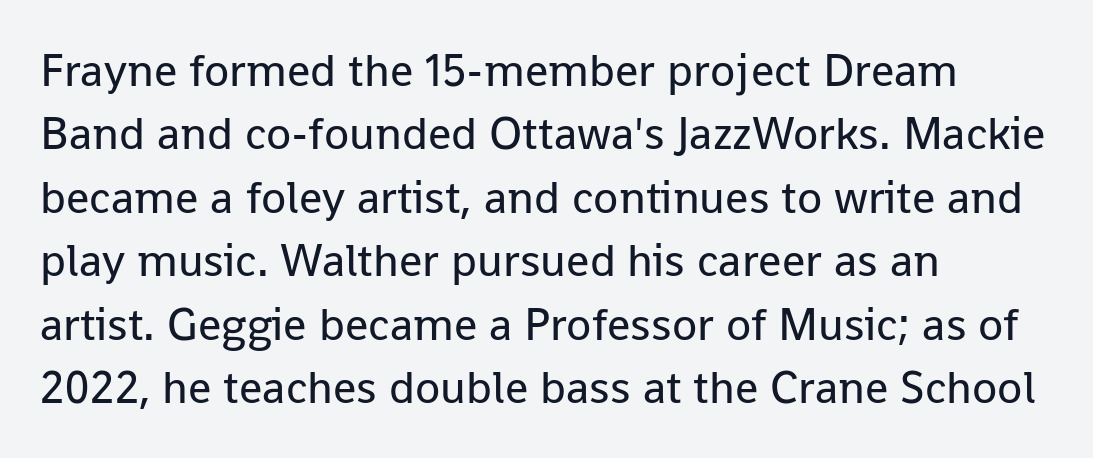
{"serif": "no", "italic": "no", "bold": "no", "weight": "regular", "width": "normal", "stroke_contrast": "low", "x_height": "medium", "monospaced": "no", "underline": "no", "align": "left", "line_spacing": "normal", "line_spacing_ratio": 1.38, "letter_spacing": "normal", "letter_spacing_em": 0.0, "glyph_px": 46}
